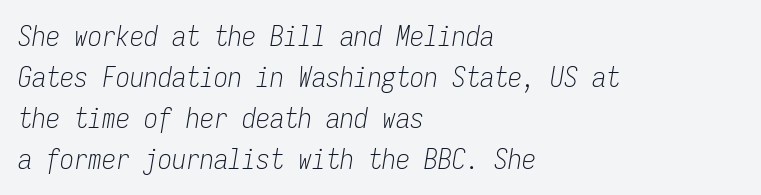
Q: Is the text bold? A: No.
Q: Is the text italic (slanted)? A: Yes, it leans right by about 9 degrees.
Q: Is the text underlined? A: No.
Q: How is the paragraph aligned? A: Left-aligned.
Q: Is the spacing between letters normal or unusually wide? A: Normal.
Q: Is the spacing between lines tight, normal or loose? A: Normal.
Q: Width (condensed, normal, or wide)? A: Condensed.
Q: Stroke contrast? A: Low.
Q: x-height? A: Medium.
Q: Monospaced? A: Yes.
